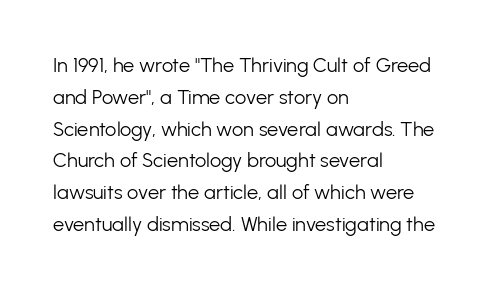
{"italic": "no", "bold": "no", "underline": "no", "align": "left", "line_spacing": "normal", "line_spacing_ratio": 1.59, "letter_spacing": "normal", "letter_spacing_em": 0.0, "glyph_px": 20}
